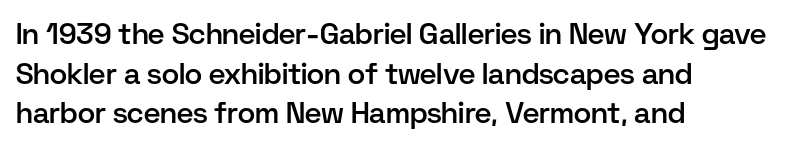
Q: Is the text bold? A: Semi-bold.
Q: Is the text italic (slanted)? A: No, it is upright.
Q: Is the typeface a serif or a sans-serif typeface? A: Sans-serif.
Q: Is the text underlined? A: No.
Q: How is the paragraph aligned? A: Left-aligned.
Q: Is the spacing between letters normal or unusually wide? A: Normal.
Q: Is the spacing between lines tight, normal or loose? A: Normal.
Q: Width (condensed, normal, or wide)? A: Normal.
Q: Stroke contrast? A: Low.
Q: x-height? A: Medium.
Q: Monospaced? A: No.
